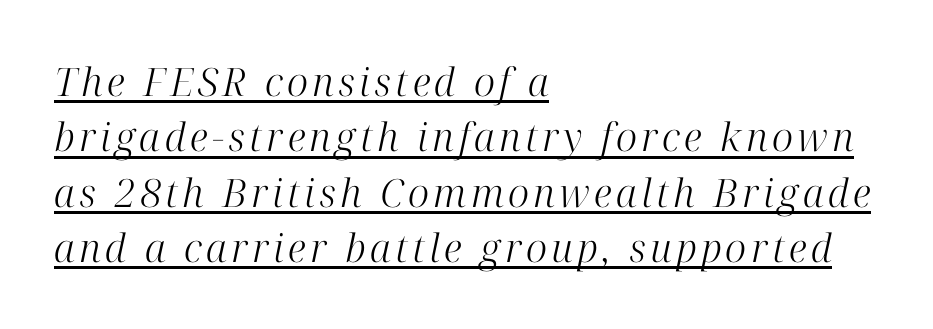
{"serif": "yes", "italic": "yes", "lean": "right", "slant_degrees": 12, "bold": "no", "weight": "light", "width": "normal", "stroke_contrast": "high", "x_height": "medium", "monospaced": "no", "underline": "yes", "align": "left", "line_spacing": "normal", "line_spacing_ratio": 1.42, "glyph_px": 39}
